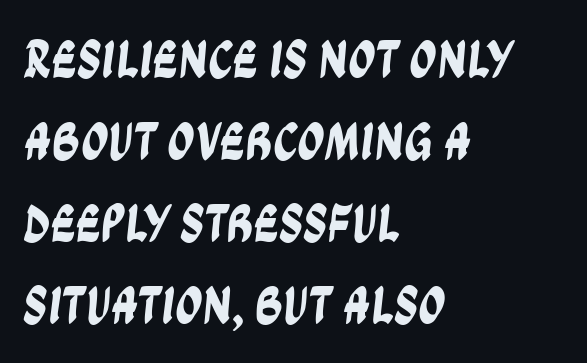
{"serif": "no", "width": "condensed", "stroke_contrast": "low", "x_height": "large", "monospaced": "no", "underline": "no", "align": "left", "line_spacing": "normal", "line_spacing_ratio": 1.52, "letter_spacing": "normal", "letter_spacing_em": 0.0, "glyph_px": 54}
